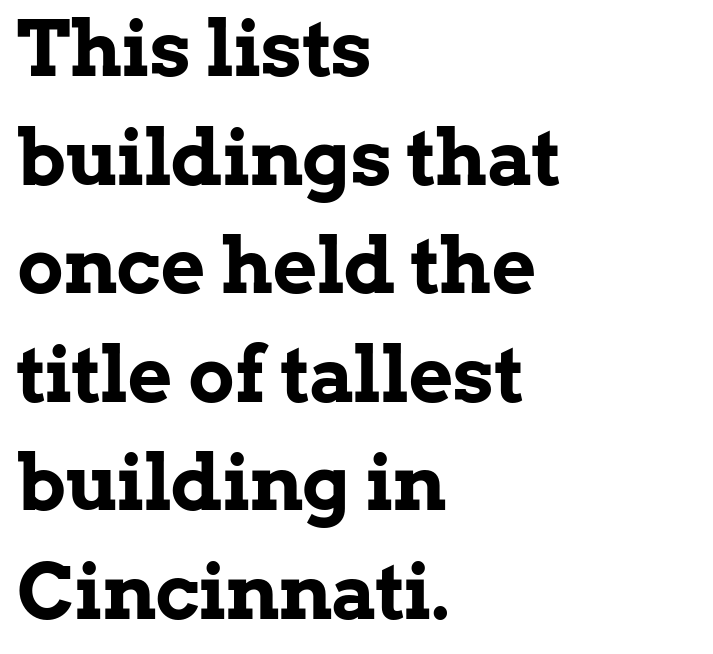
Q: Is the text bold? A: Yes.
Q: Is the text italic (slanted)? A: No, it is upright.
Q: Is the typeface a serif or a sans-serif typeface? A: Serif.
Q: Is the text underlined? A: No.
Q: How is the paragraph aligned? A: Left-aligned.
Q: Is the spacing between letters normal or unusually wide? A: Normal.
Q: Is the spacing between lines tight, normal or loose? A: Normal.
Q: Width (condensed, normal, or wide)? A: Normal.
Q: Stroke contrast? A: Low.
Q: x-height? A: Medium.
Q: Monospaced? A: No.
